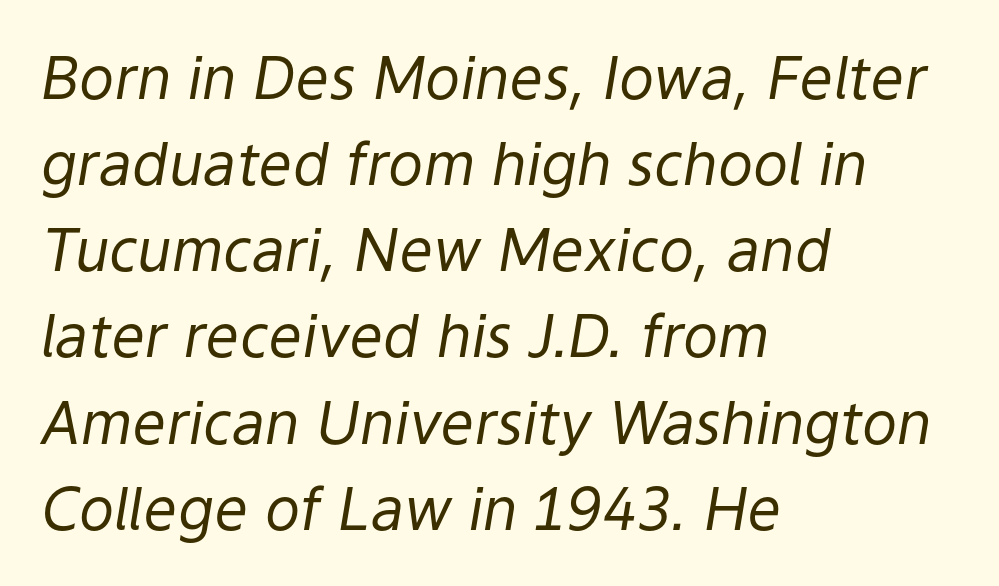
The image shows 59 px regular-weight type, italic (leaning right); set left-aligned, normal line spacing (1.46x), normal letter spacing, not underlined; low stroke contrast and a medium x-height.
